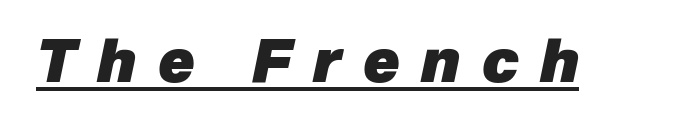
The image shows 59 px heavy type, italic (leaning right); set unusually wide letter spacing (+0.36 em), underlined; low stroke contrast and a medium x-height.
